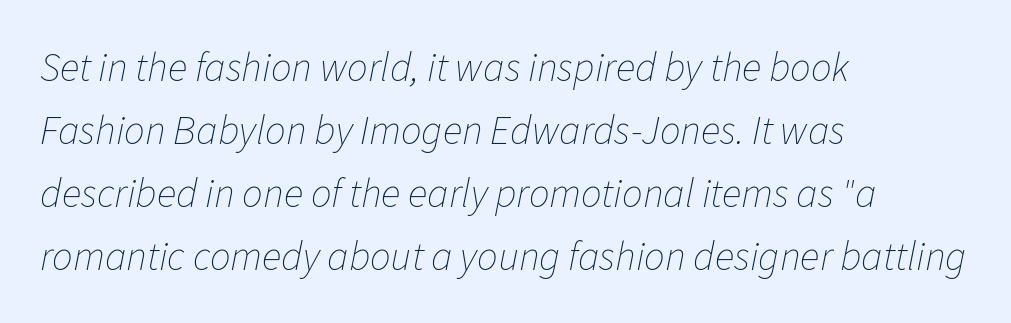
Has an underline been added? It has not. Character widths vary here, with narrow letters taking less room than wide ones. Style check: oblique. Reading down the block, your eye returns to a fixed left position each line. Leading: standard. Vertical stems look standard width or narrower in stroke.
